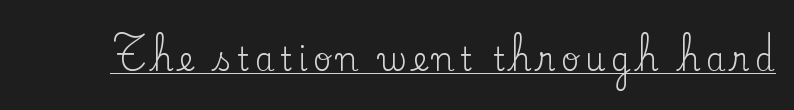
{"italic": "no", "bold": "no", "weight": "regular", "width": "normal", "stroke_contrast": "low", "x_height": "small", "monospaced": "no", "underline": "yes", "glyph_px": 32}
